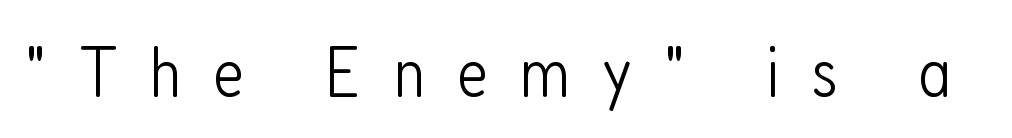
Q: Is the text bold? A: No.
Q: Is the text italic (slanted)? A: No, it is upright.
Q: Is the typeface a serif or a sans-serif typeface? A: Sans-serif.
Q: Is the text underlined? A: No.
Q: Is the spacing between letters normal or unusually wide? A: Unusually wide.
Q: Width (condensed, normal, or wide)? A: Condensed.
Q: Stroke contrast? A: Low.
Q: x-height? A: Medium.
Q: Monospaced? A: No.
